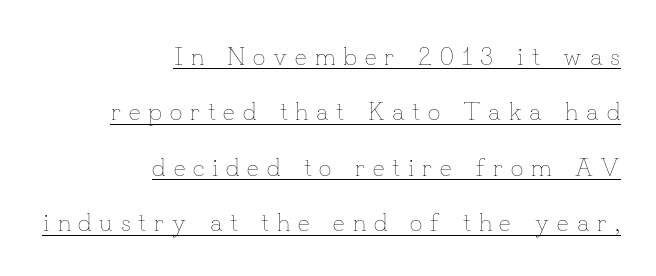
Typeset ragged left — the right edge is the straight one. The sample's only ornament is a line tracing under the words. These lines have a slow, spaced-out rhythm from letter to letter. The typography opts for an upright posture over an oblique one. What's the leading like? Stretched, with rows far apart.
